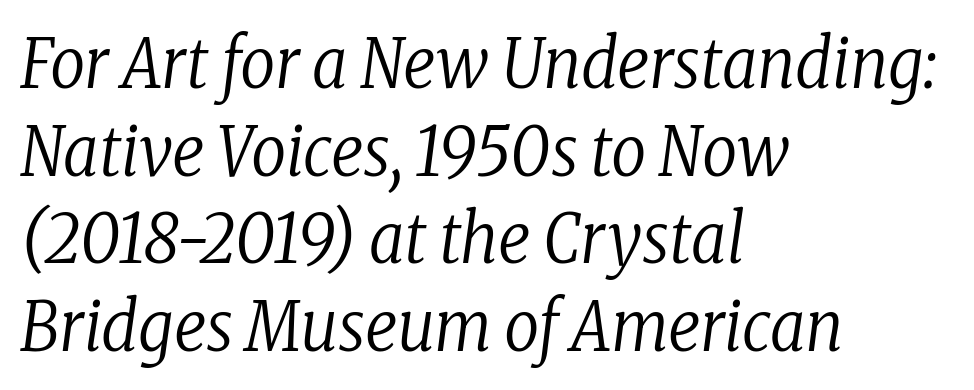
{"serif": "yes", "italic": "yes", "lean": "right", "slant_degrees": 8, "bold": "no", "weight": "regular", "width": "condensed", "stroke_contrast": "low", "x_height": "medium", "monospaced": "no", "underline": "no", "align": "left", "line_spacing": "normal", "line_spacing_ratio": 1.27, "letter_spacing": "normal", "letter_spacing_em": 0.0, "glyph_px": 69}
